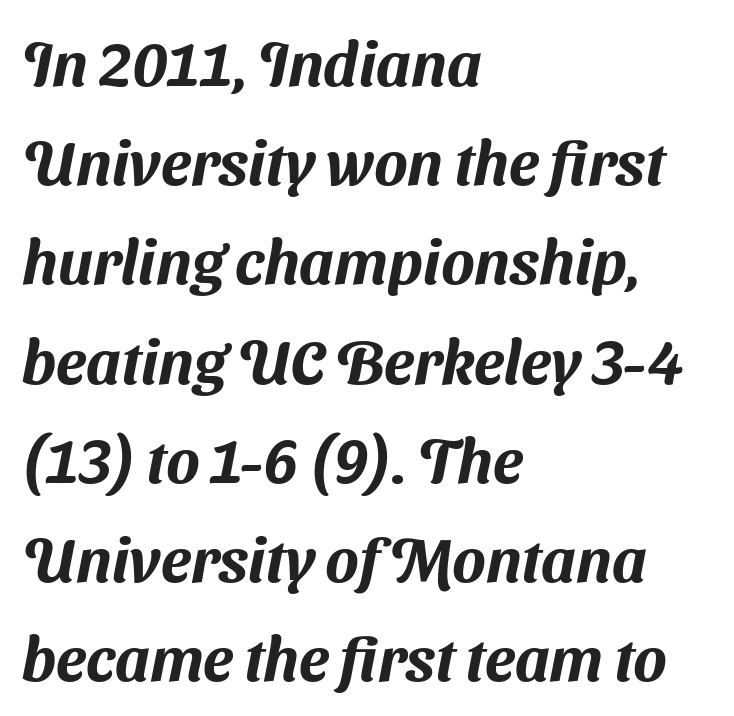
This rendering employs a face without finishing strokes, i.e., a sans-serif. Regarding leading, the lines here are spaced in the standard way. Between one letter and the next there's only the usual sliver of space. Typeset ragged right — the left edge is the straight one. Only glyphs here, with clear space below each row.
